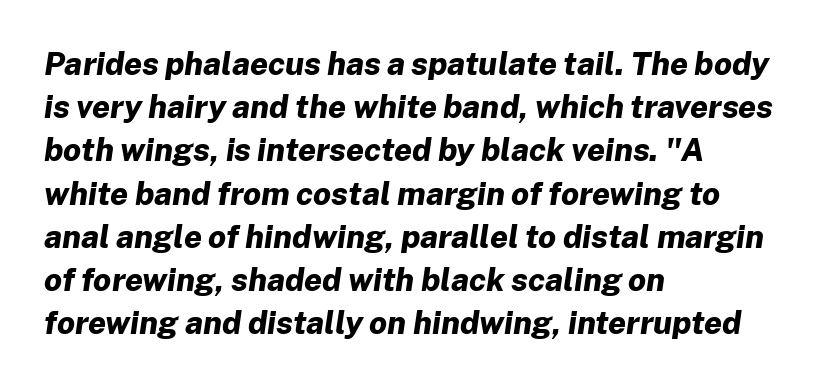
Set as a true bold cut, around the 700 mark. If you drew a ruler down the left edge, every line would touch it. Check under the words: just untouched page. Compared with ordinary roman type, these characters are visibly tilted. Students, note that the glyphs here touch the page at normal intervals. Students, observe: this is what conventionally led text looks like.
